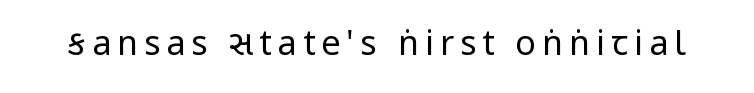
Q: Is the text bold? A: No.
Q: Is the text italic (slanted)? A: No, it is upright.
Q: Is the typeface a serif or a sans-serif typeface? A: Sans-serif.
Q: Is the text underlined? A: No.
Q: Width (condensed, normal, or wide)? A: Condensed.
Q: Stroke contrast? A: Low.
Q: x-height? A: Large.
Q: Monospaced? A: No.
